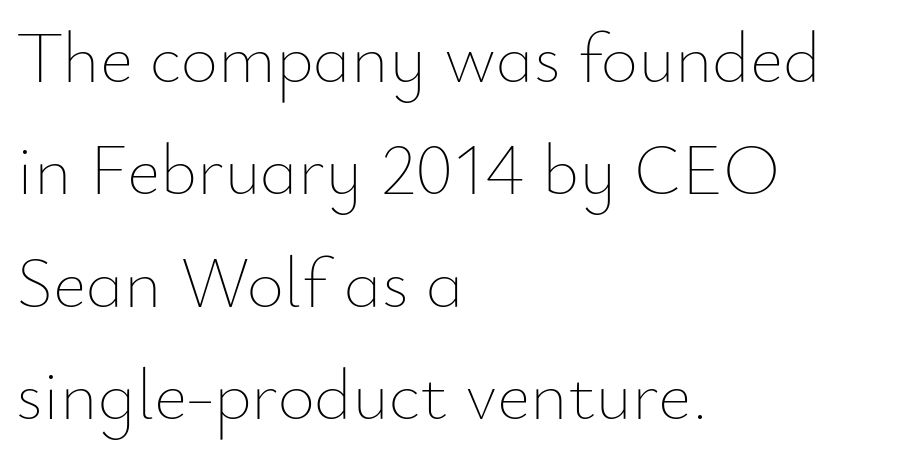
Q: Is the text bold? A: No.
Q: Is the text italic (slanted)? A: No, it is upright.
Q: Is the text underlined? A: No.
Q: How is the paragraph aligned? A: Left-aligned.
Q: Is the spacing between letters normal or unusually wide? A: Normal.
Q: Is the spacing between lines tight, normal or loose? A: Normal.
Q: Width (condensed, normal, or wide)? A: Normal.
Q: Stroke contrast? A: Low.
Q: x-height? A: Small.
Q: Monospaced? A: No.
